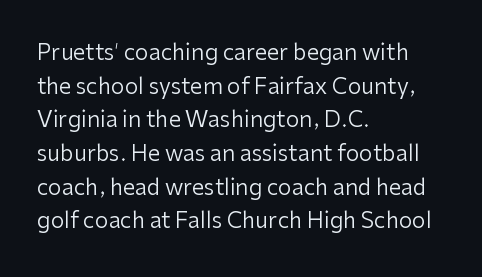
{"italic": "no", "bold": "no", "underline": "no", "align": "left", "line_spacing": "normal", "line_spacing_ratio": 1.53, "letter_spacing": "normal", "letter_spacing_em": 0.0, "glyph_px": 22}
